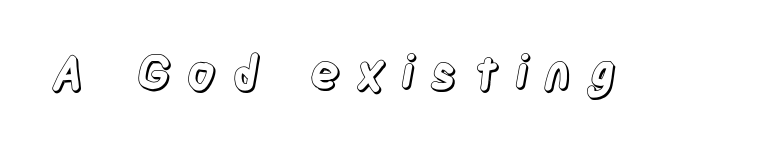
The image shows 47 px condensed type; set unusually wide letter spacing (+0.31 em), not underlined; a large x-height.
